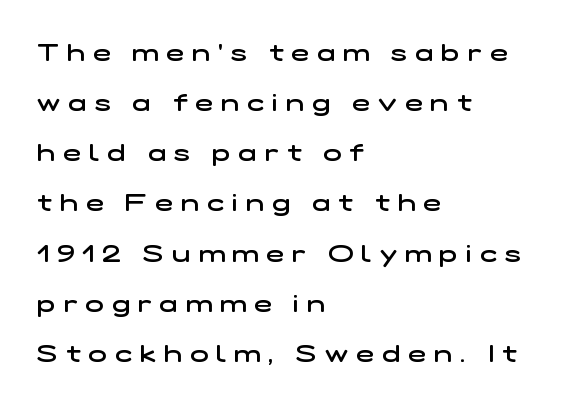
Q: Is the text bold? A: Semi-bold.
Q: Is the text underlined? A: No.
Q: How is the paragraph aligned? A: Left-aligned.
Q: Is the spacing between letters normal or unusually wide? A: Unusually wide.
Q: Is the spacing between lines tight, normal or loose? A: Loose.
